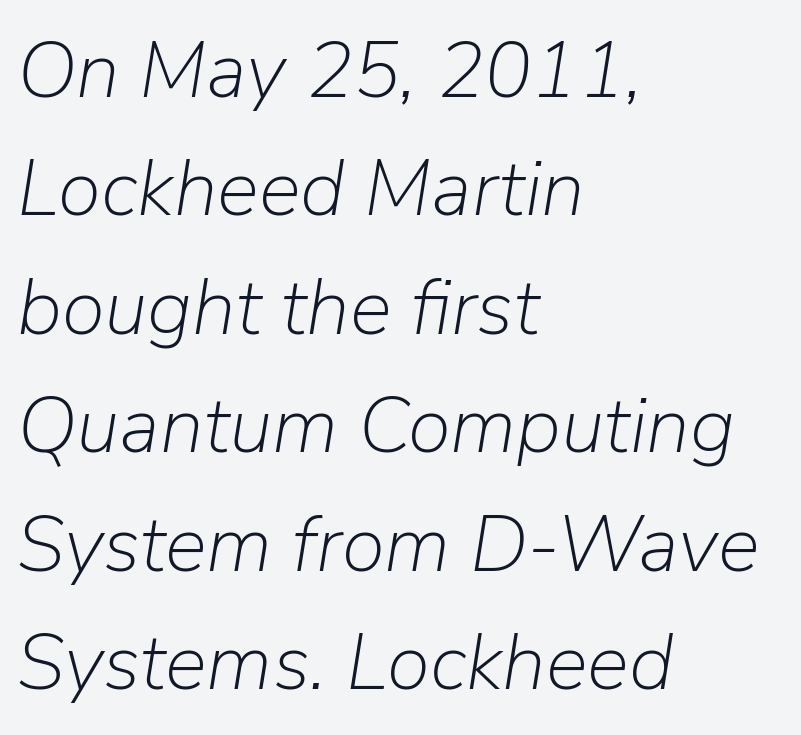
{"italic": "yes", "lean": "right", "slant_degrees": 9, "bold": "no", "weight": "light", "width": "normal", "stroke_contrast": "low", "x_height": "medium", "monospaced": "no", "underline": "no", "align": "left", "line_spacing": "normal", "line_spacing_ratio": 1.5, "letter_spacing": "normal", "letter_spacing_em": 0.0, "glyph_px": 79}
